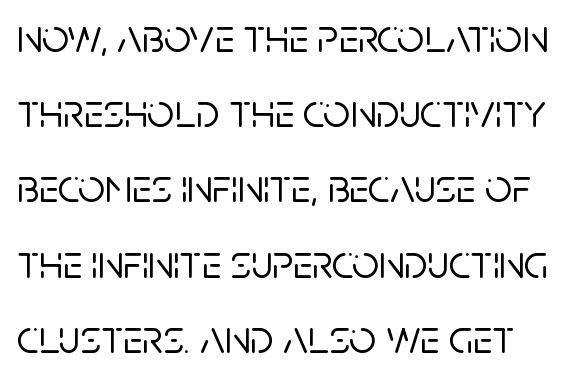
The image shows 47 px sans-serif type, upright; set normal line spacing (1.6x), normal letter spacing, not underlined; low stroke contrast and a large x-height.
